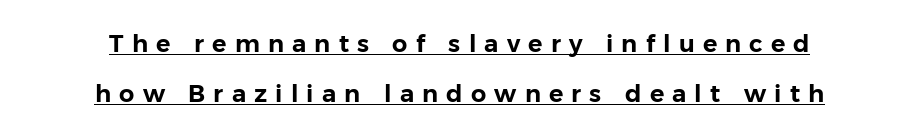
{"italic": "no", "underline": "yes", "align": "center", "line_spacing": "loose", "line_spacing_ratio": 2.08, "letter_spacing": "wide", "letter_spacing_em": 0.34, "glyph_px": 24}
